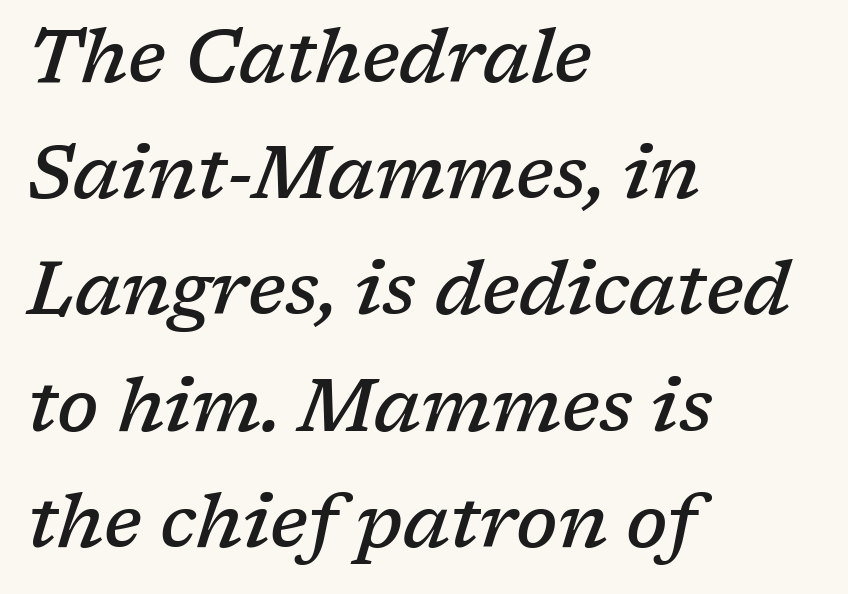
The image shows 74 px semibold serif type, italic (leaning right); set left-aligned, normal line spacing (1.57x), normal letter spacing, not underlined; low stroke contrast and a medium x-height.
